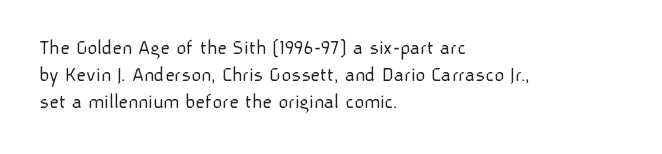
The image shows 21 px text type, upright; set left-aligned, normal line spacing (1.29x), normal letter spacing, not underlined.
